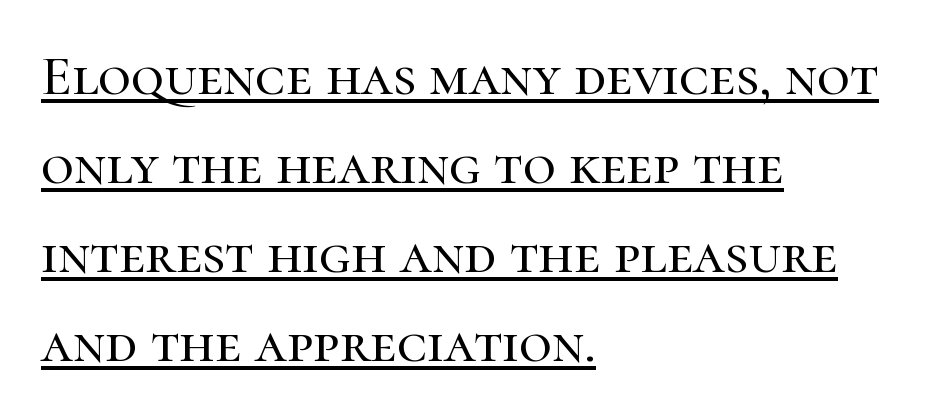
Q: Is the text italic (slanted)? A: No, it is upright.
Q: Is the typeface a serif or a sans-serif typeface? A: Serif.
Q: Is the text underlined? A: Yes.
Q: How is the paragraph aligned? A: Left-aligned.
Q: Is the spacing between letters normal or unusually wide? A: Normal.
Q: Is the spacing between lines tight, normal or loose? A: Normal.
Q: Width (condensed, normal, or wide)? A: Normal.
Q: Stroke contrast? A: High.
Q: x-height? A: Medium.
Q: Monospaced? A: No.
